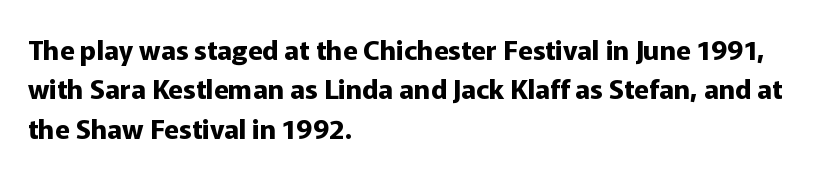
Q: Is the text bold? A: Yes.
Q: Is the text italic (slanted)? A: No, it is upright.
Q: Is the text underlined? A: No.
Q: How is the paragraph aligned? A: Left-aligned.
Q: Is the spacing between letters normal or unusually wide? A: Normal.
Q: Is the spacing between lines tight, normal or loose? A: Normal.
